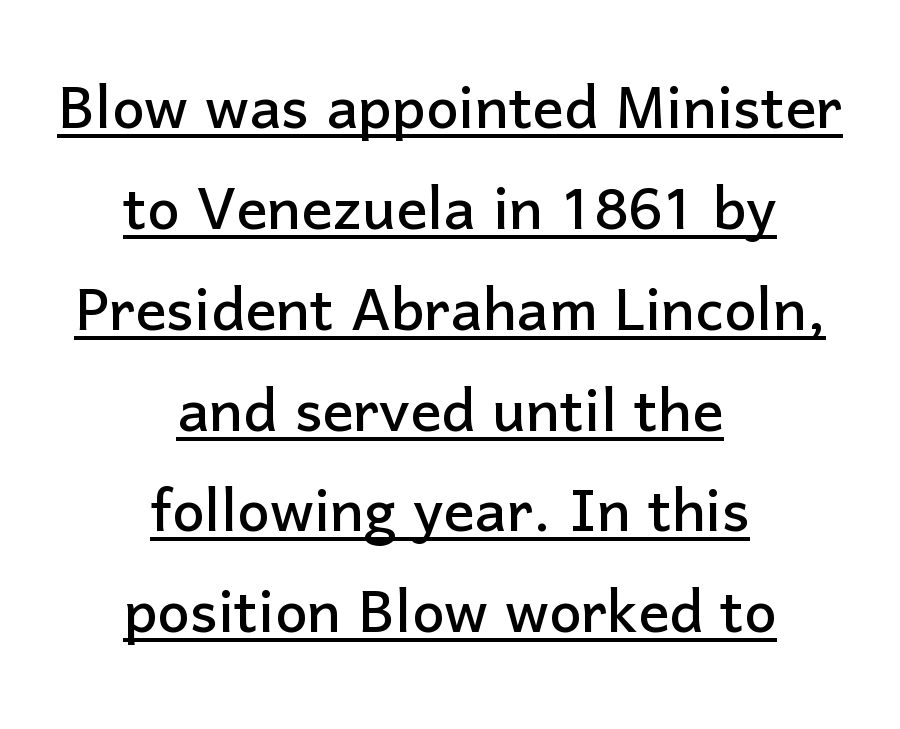
The image shows 77 px sans-serif type, upright; set centered, normal line spacing (1.31x), normal letter spacing, underlined; low stroke contrast and a medium x-height.
